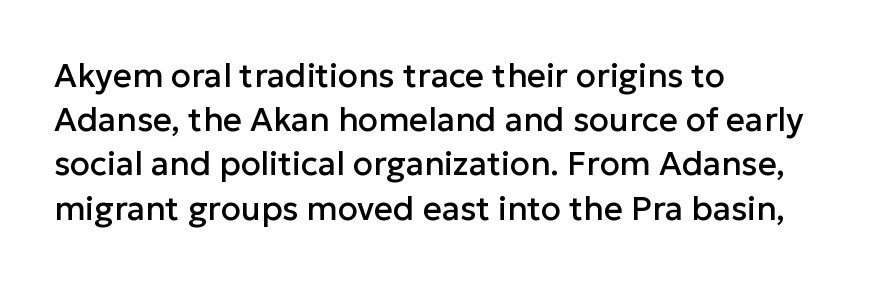
Nobody drew a line under any word here. A typesetter would call this zero additional tracking. Short and long lines alike share a common starting point at left. The designer left line spacing at the default. The face used here is proportionally spaced, like ordinary book or web type. This sample uses a sans-serif face.
